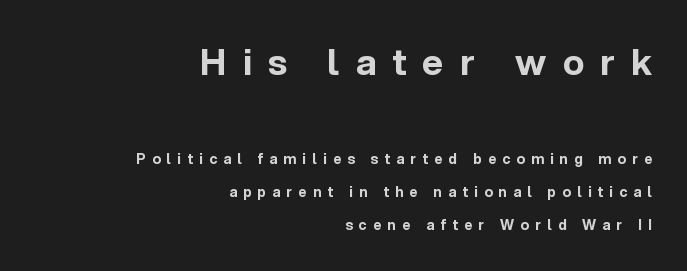
The image shows 36 px bold sans-serif type, upright; set right-aligned, loose line spacing (2.35x), unusually wide letter spacing (+0.45 em), not underlined; the first (top) block is 2.57x larger; a medium x-height.
